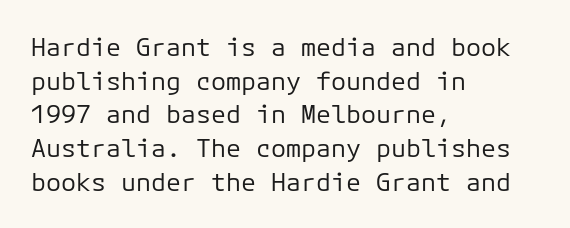
Q: Is the text bold? A: No.
Q: Is the text italic (slanted)? A: No, it is upright.
Q: Is the text underlined? A: No.
Q: How is the paragraph aligned? A: Left-aligned.
Q: Is the spacing between letters normal or unusually wide? A: Normal.
Q: Is the spacing between lines tight, normal or loose? A: Normal.
